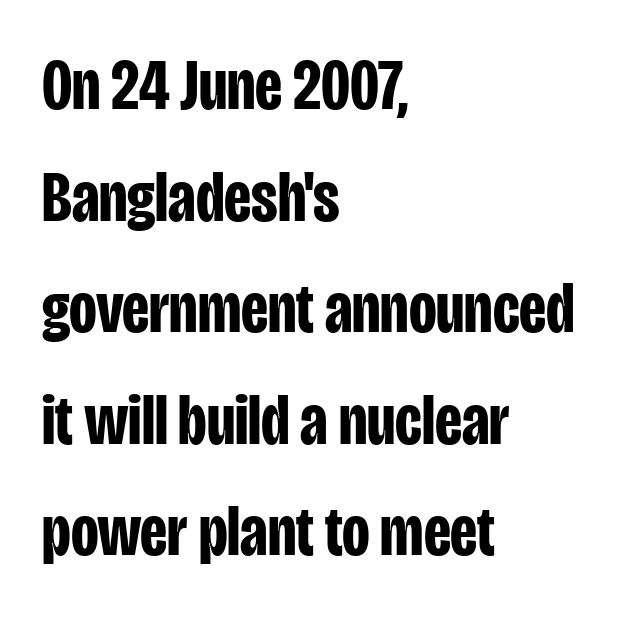
The image shows 72 px bold, condensed sans-serif type, upright; set left-aligned, normal line spacing (1.55x), normal letter spacing, not underlined; low stroke contrast and a large x-height.
